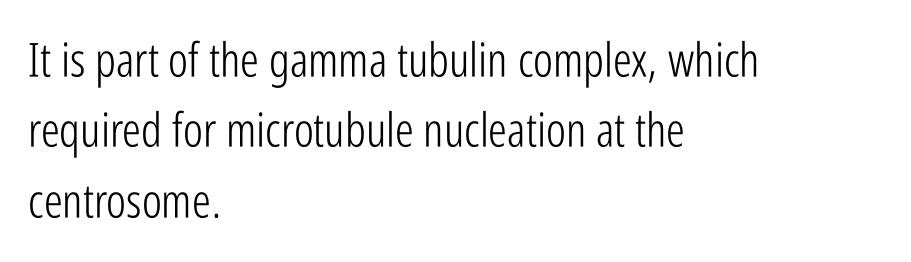
The image shows 47 px light, condensed sans-serif type, upright; set left-aligned, normal line spacing (1.5x), normal letter spacing, not underlined; low stroke contrast and a medium x-height.
